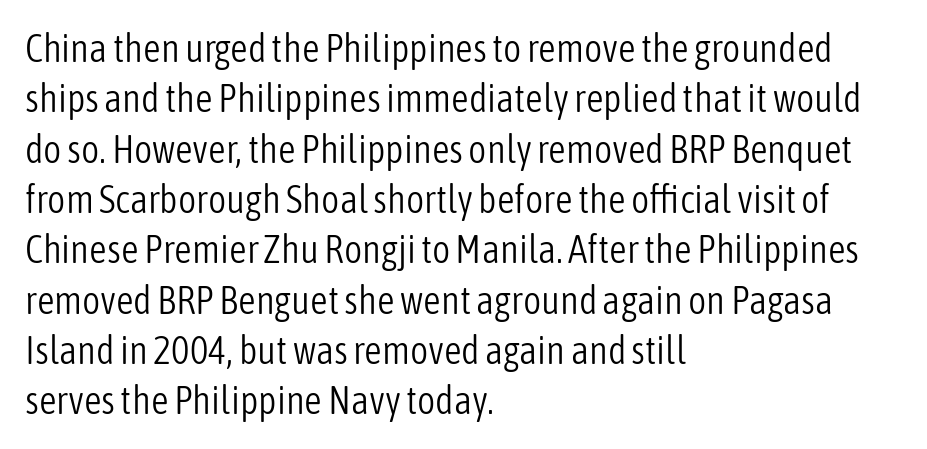
Q: Is the text bold? A: No.
Q: Is the text italic (slanted)? A: No, it is upright.
Q: Is the typeface a serif or a sans-serif typeface? A: Sans-serif.
Q: Is the text underlined? A: No.
Q: How is the paragraph aligned? A: Left-aligned.
Q: Is the spacing between letters normal or unusually wide? A: Normal.
Q: Is the spacing between lines tight, normal or loose? A: Normal.
Q: Width (condensed, normal, or wide)? A: Condensed.
Q: Stroke contrast? A: Low.
Q: x-height? A: Medium.
Q: Monospaced? A: No.
